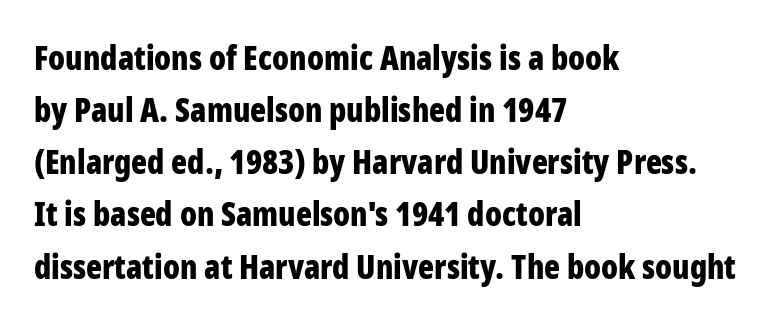
The image shows 33 px bold, condensed sans-serif type, upright; set left-aligned, normal line spacing (1.58x), normal letter spacing, not underlined; low stroke contrast and a medium x-height.
